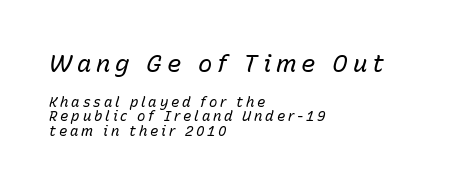
In CSS terms this would be text-align: left. If you measured baseline to baseline, you'd find a short distance. There's an unmistakable incline to the writing here. This sample uses expanded letter spacing, leaving extra air between glyphs. Stem width sits at or under what a default text font uses.
